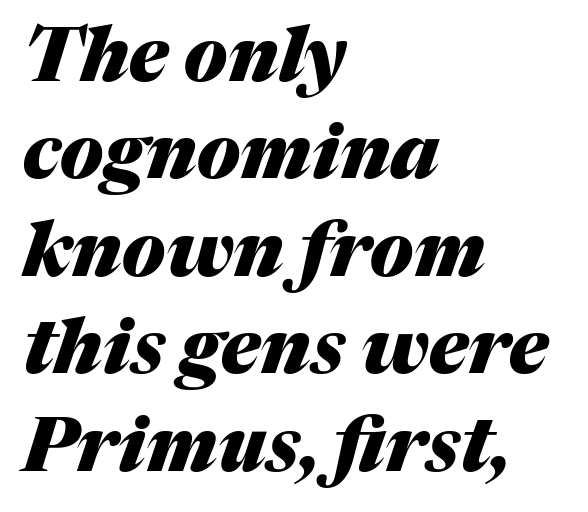
Notice how thick the strokes are: this is what a full bold looks like. A student would call this left alignment; a typographer would say flush left, rag right. Is there much room between lines? A standard amount, neither cramped nor airy. Letters rest on an invisible, unmarked baseline. Slant detected: the letters are inclined. Is this a fixed-width face? No — the glyphs have proportional, varying widths.
